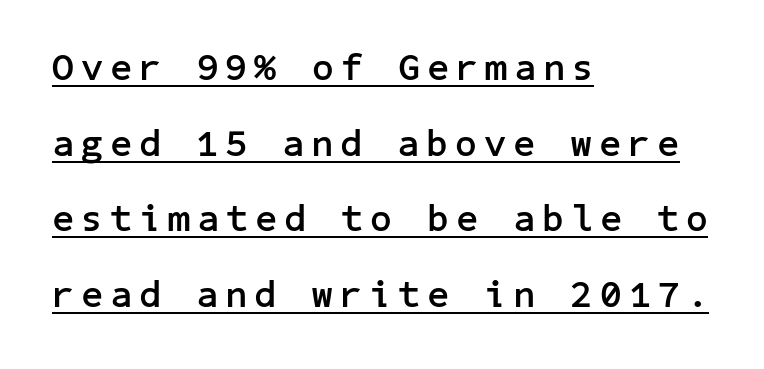
These characters rest on top of a visible drawn line. The rendering shows plain stroke endings on the letterforms — a sans-serif design. Weight check: bold — yes, fully. The typography opts for an upright posture over an oblique one. Vertically, the passage feels expansive, rows floating well apart. Layout note: lines flush left.
